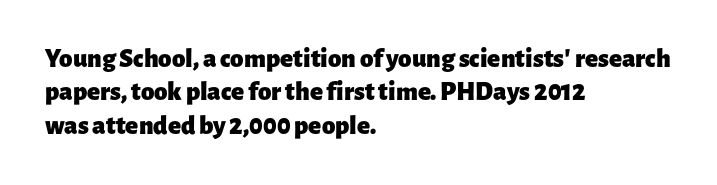
{"italic": "no", "bold": "yes", "underline": "no", "align": "left", "line_spacing_ratio": 1.24, "letter_spacing": "normal", "letter_spacing_em": 0.0, "glyph_px": 27}
